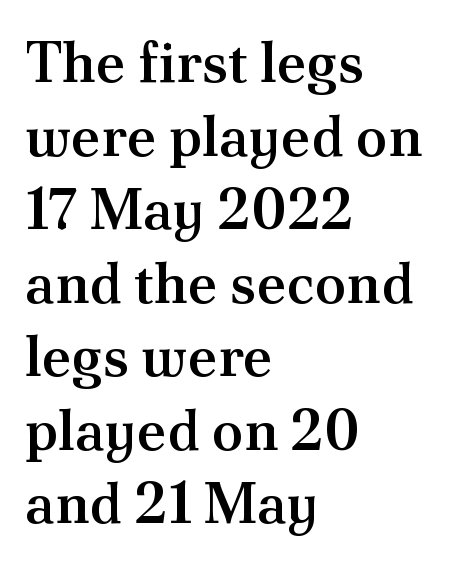
Look at the bottom of the vertical strokes: they flare into serifs here. You could not count columns in this text — the font is proportionally spaced. Observe the ordinary spacing: letters are neighbours, not strangers. Notice how descenders clear the ascenders below comfortably — that's standard leading. The lettering holds an erect, upright posture throughout.
